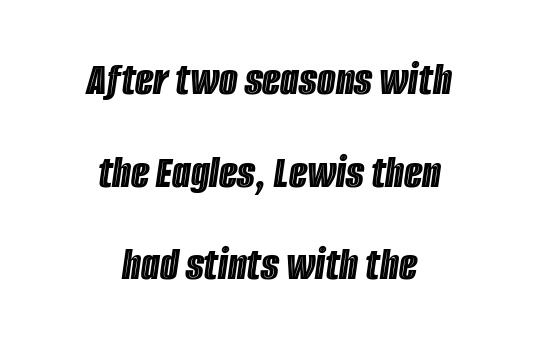
Q: Is the text italic (slanted)? A: Yes, it leans right by about 8 degrees.
Q: Is the text underlined? A: No.
Q: How is the paragraph aligned? A: Centered.
Q: Is the spacing between letters normal or unusually wide? A: Normal.
Q: Is the spacing between lines tight, normal or loose? A: Loose.
Q: Width (condensed, normal, or wide)? A: Condensed.
Q: x-height? A: Large.
Q: Monospaced? A: No.
